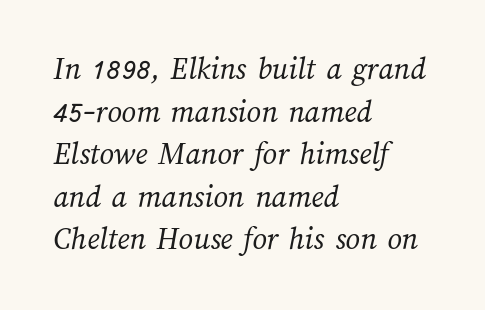
The image shows 32 px regular-weight type; set left-aligned, normal line spacing (1.33x), normal letter spacing, not underlined; medium stroke contrast and a medium x-height.
